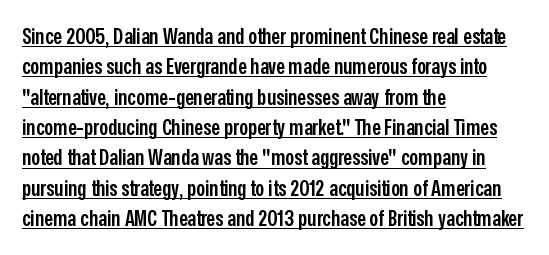
Q: Is the text bold? A: Semi-bold.
Q: Is the text italic (slanted)? A: No, it is upright.
Q: Is the text underlined? A: Yes.
Q: How is the paragraph aligned? A: Left-aligned.
Q: Is the spacing between letters normal or unusually wide? A: Normal.
Q: Is the spacing between lines tight, normal or loose? A: Normal.
